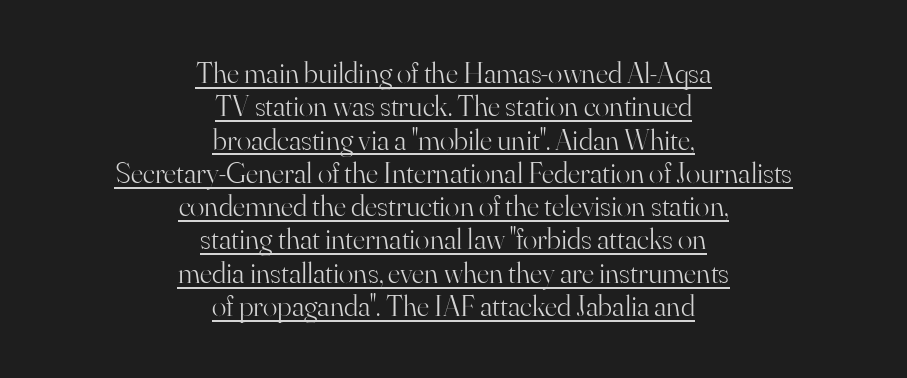
The image shows 30 px light serif type, upright; set centered, tight line spacing (1.11x), normal letter spacing, underlined; high stroke contrast and a small x-height.
